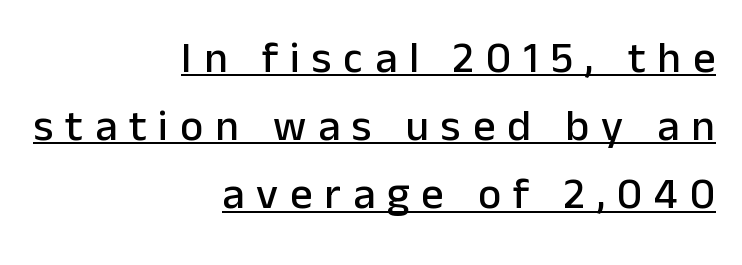
Q: Is the text italic (slanted)? A: No, it is upright.
Q: Is the typeface a serif or a sans-serif typeface? A: Sans-serif.
Q: Is the text underlined? A: Yes.
Q: How is the paragraph aligned? A: Right-aligned.
Q: Is the spacing between letters normal or unusually wide? A: Unusually wide.
Q: Is the spacing between lines tight, normal or loose? A: Normal.
Q: Width (condensed, normal, or wide)? A: Normal.
Q: Stroke contrast? A: Low.
Q: x-height? A: Medium.
Q: Monospaced? A: No.
